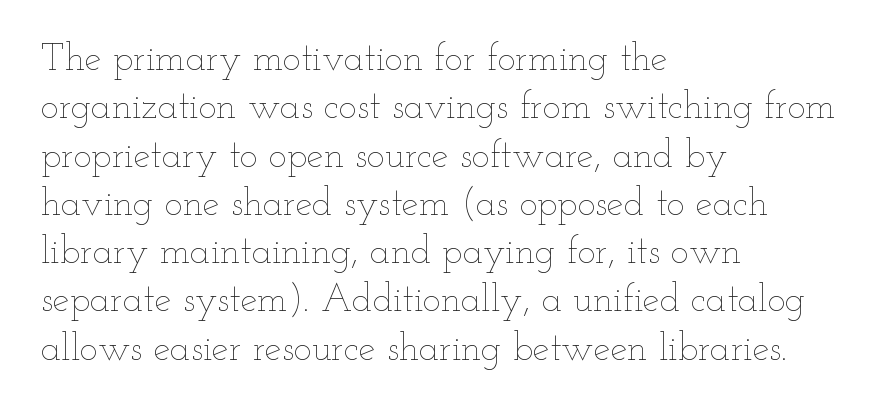
This is roman type, the default non-slanted kind. Each letter keeps its own natural width here, so spacing adapts to shape. The text block is weighted toward the left margin, trailing off unevenly rightward. Vertical stems look standard width or narrower in stroke. Notice how descenders clear the ascenders below comfortably — that's standard leading.
